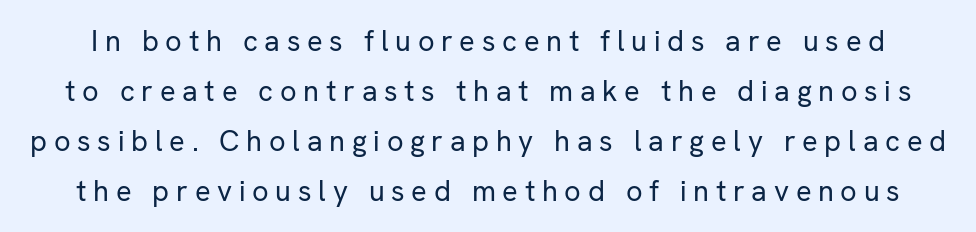
The image shows 29 px regular-weight sans-serif type, upright; set line spacing 1.72x, unusually wide letter spacing (+0.23 em), not underlined; low stroke contrast and a medium x-height.
